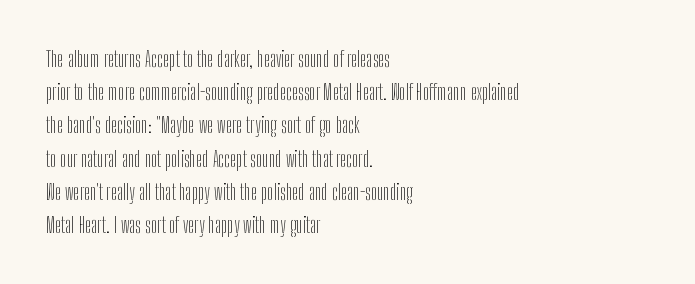
The image shows 21 px text type, upright; set left-aligned, normal line spacing (1.58x), normal letter spacing, not underlined.
